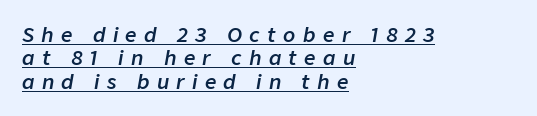
The image shows 20 px text type, italic (leaning right); set left-aligned, line spacing 1.17x, unusually wide letter spacing (+0.37 em), underlined.
